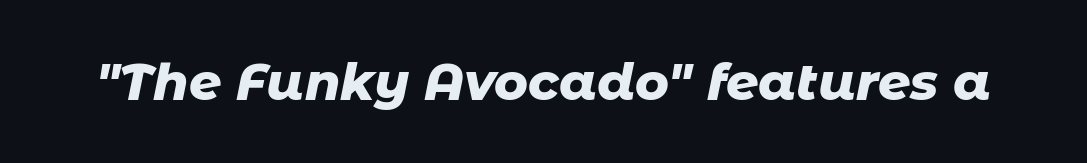
Is the type slanted? Yes — the strokes lean at a clear angle. Compared with an ordinary text face, these strokes are far heavier — a full bold. The letters advance in unequal steps, a hallmark of proportional type. Descender tails drop into unmarked territory.
